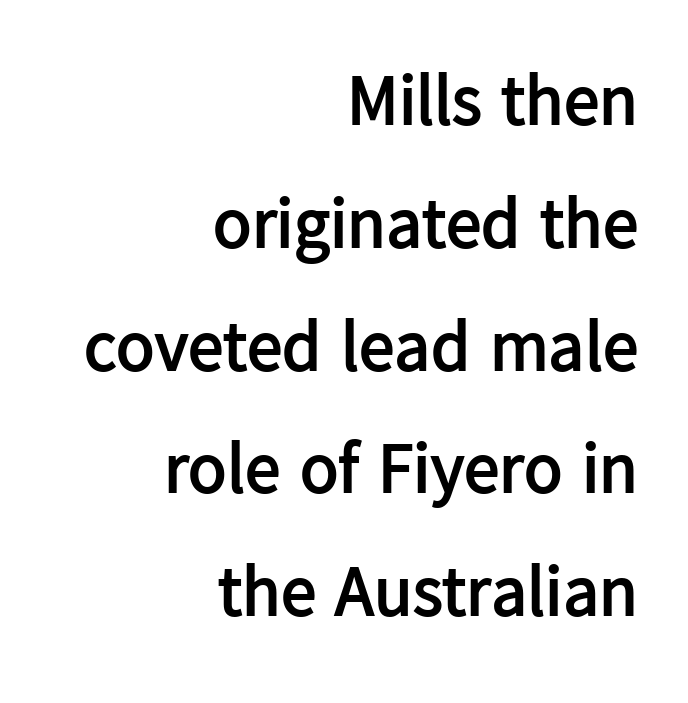
Q: Is the text bold? A: Yes.
Q: Is the text italic (slanted)? A: No, it is upright.
Q: Is the typeface a serif or a sans-serif typeface? A: Sans-serif.
Q: Is the text underlined? A: No.
Q: How is the paragraph aligned? A: Right-aligned.
Q: Is the spacing between letters normal or unusually wide? A: Normal.
Q: Width (condensed, normal, or wide)? A: Normal.
Q: Stroke contrast? A: Low.
Q: x-height? A: Medium.
Q: Monospaced? A: No.
